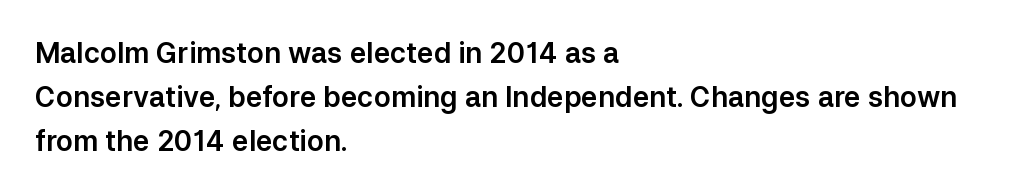
Q: Is the text italic (slanted)? A: No, it is upright.
Q: Is the typeface a serif or a sans-serif typeface? A: Sans-serif.
Q: Is the text underlined? A: No.
Q: How is the paragraph aligned? A: Left-aligned.
Q: Is the spacing between letters normal or unusually wide? A: Normal.
Q: Is the spacing between lines tight, normal or loose? A: Normal.
Q: Width (condensed, normal, or wide)? A: Normal.
Q: Stroke contrast? A: Low.
Q: x-height? A: Medium.
Q: Monospaced? A: No.
